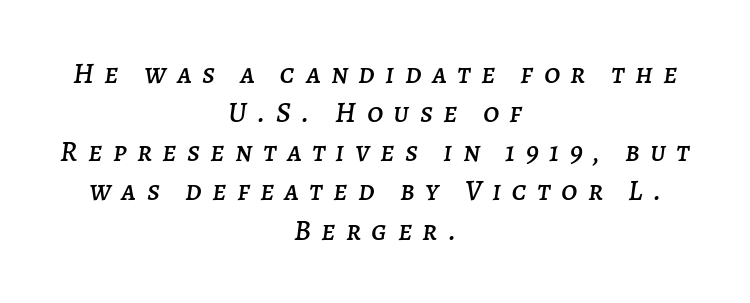
The image shows 29 px text type, italic (leaning right); set centered, normal line spacing (1.35x), unusually wide letter spacing (+0.36 em), not underlined; low stroke contrast and a large x-height.
